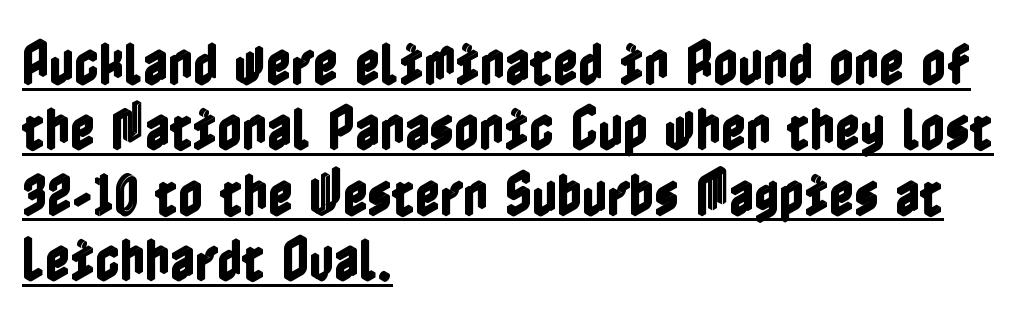
Q: Is the text italic (slanted)? A: No, it is upright.
Q: Is the text underlined? A: Yes.
Q: How is the paragraph aligned? A: Left-aligned.
Q: Is the spacing between letters normal or unusually wide? A: Normal.
Q: Is the spacing between lines tight, normal or loose? A: Normal.
Q: Width (condensed, normal, or wide)? A: Condensed.
Q: x-height? A: Medium.
